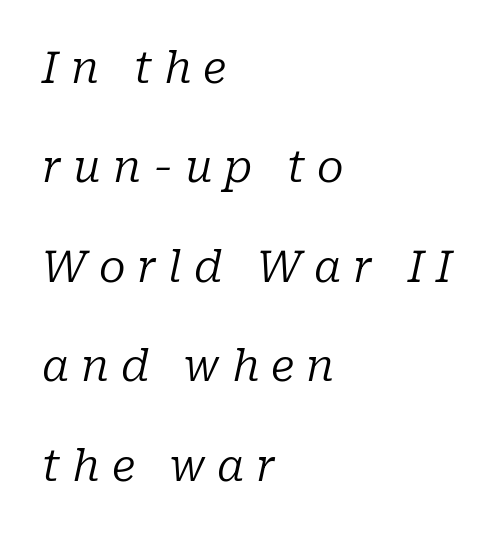
Compared with typical paragraphs, the rows here are farther apart. Unmarked baselines from the first word to the last. Students, note that the glyphs here are deliberately spaced far apart. Yep, that's italic — everything's leaning. These glyphs show unthickened strokes, regular width or finer. Each letter keeps its own natural width here, so spacing adapts to shape.
